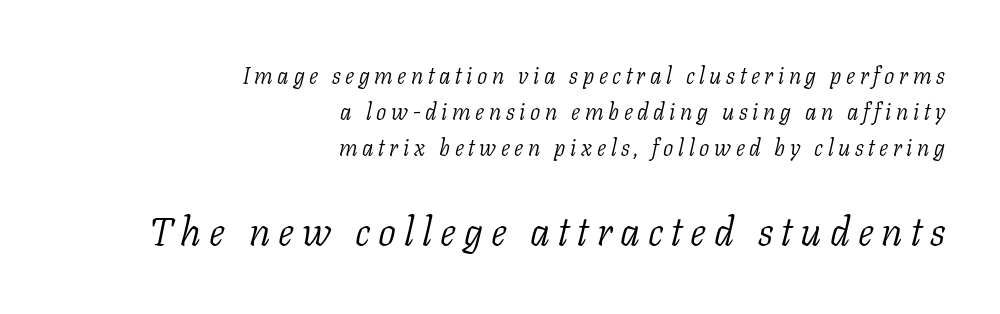
Q: Is the text bold? A: No.
Q: Is the text italic (slanted)? A: Yes, it leans right by about 11 degrees.
Q: Is the typeface a serif or a sans-serif typeface? A: Serif.
Q: Is the text underlined? A: No.
Q: How is the paragraph aligned? A: Right-aligned.
Q: Is the spacing between letters normal or unusually wide? A: Unusually wide.
Q: Is the spacing between lines tight, normal or loose? A: Normal.
Q: Which block of text is set in a larger size, the first (top) or the second (bottom)? A: The second (bottom) one.
Q: Width (condensed, normal, or wide)? A: Normal.
Q: Stroke contrast? A: Low.
Q: x-height? A: Medium.
Q: Monospaced? A: No.
